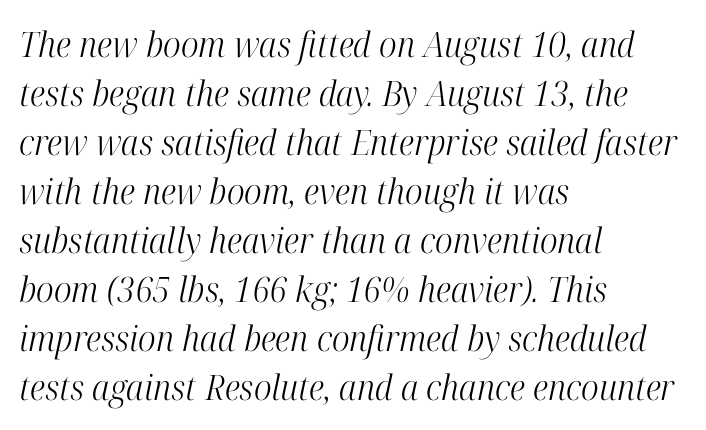
{"serif": "yes", "italic": "yes", "lean": "right", "slant_degrees": 12, "bold": "no", "weight": "light", "width": "condensed", "stroke_contrast": "high", "x_height": "medium", "monospaced": "no", "underline": "no", "align": "left", "line_spacing": "normal", "line_spacing_ratio": 1.4, "letter_spacing": "normal", "letter_spacing_em": 0.0, "glyph_px": 35}
